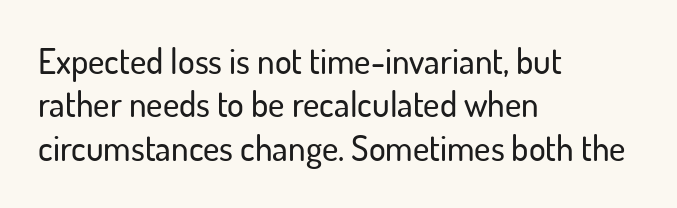
The image shows 35 px sans-serif type, upright; set left-aligned, line spacing 1.24x, normal letter spacing, not underlined; low stroke contrast and a small x-height.
